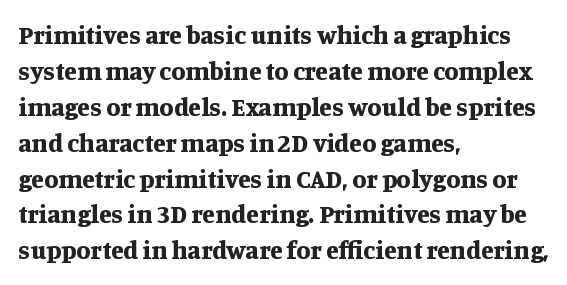
The image shows 26 px bold type, upright; set left-aligned, normal line spacing (1.38x), normal letter spacing, not underlined.
